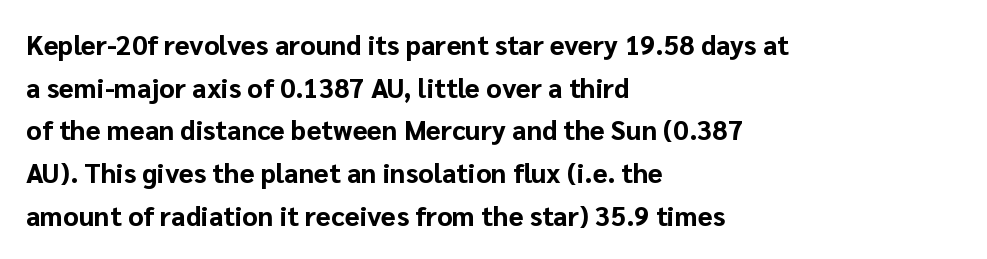
Typesetter's note: full bold, strokes at maximum text heaviness. Compared with typical paragraphs, the rows here are spaced about the same. Layout note: lines flush left. The passage shown is not underscored anywhere.
